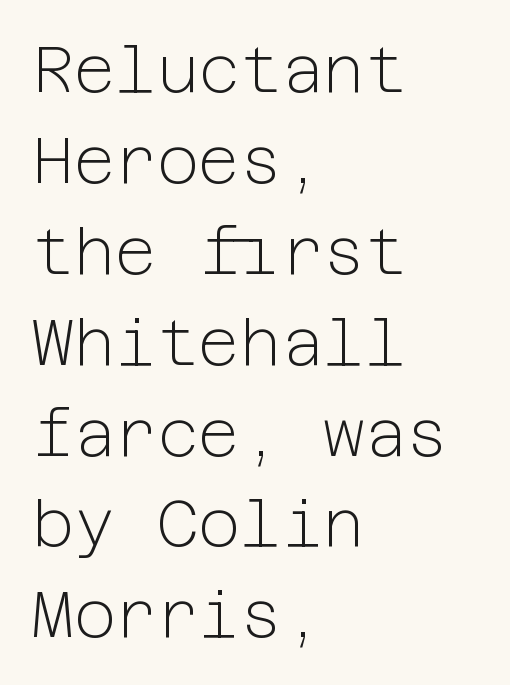
{"serif": "no", "italic": "no", "bold": "no", "weight": "light", "width": "normal", "stroke_contrast": "low", "x_height": "medium", "underline": "no", "align": "left", "line_spacing": "normal", "line_spacing_ratio": 1.42, "letter_spacing": "normal", "letter_spacing_em": 0.0, "glyph_px": 64}
